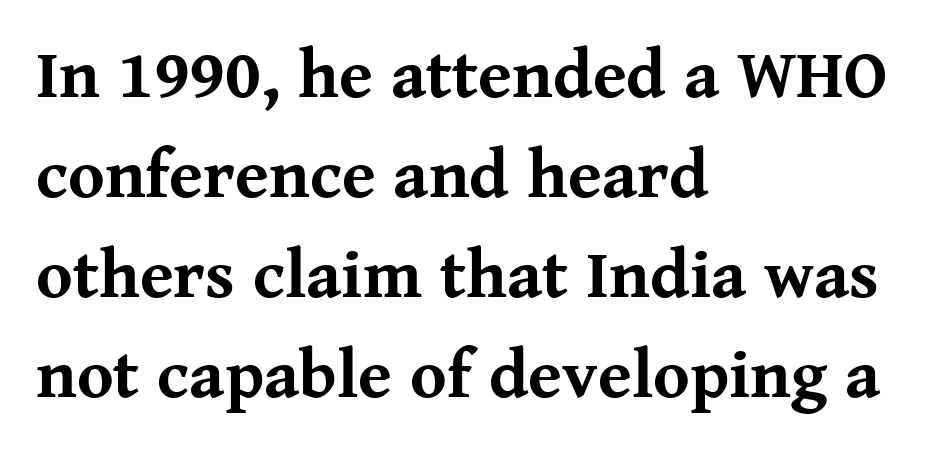
Q: Is the text bold? A: Yes.
Q: Is the text italic (slanted)? A: No, it is upright.
Q: Is the typeface a serif or a sans-serif typeface? A: Serif.
Q: Is the text underlined? A: No.
Q: How is the paragraph aligned? A: Left-aligned.
Q: Is the spacing between letters normal or unusually wide? A: Normal.
Q: Is the spacing between lines tight, normal or loose? A: Normal.
Q: Width (condensed, normal, or wide)? A: Normal.
Q: Stroke contrast? A: Medium.
Q: x-height? A: Medium.
Q: Monospaced? A: No.
